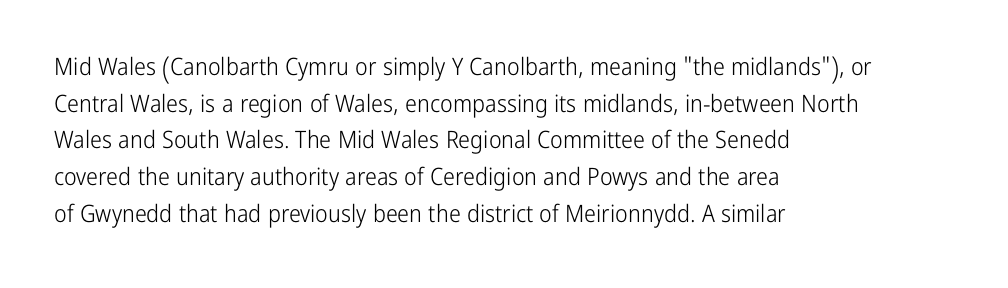
The image shows 24 px text type, upright; set left-aligned, normal line spacing (1.53x), normal letter spacing, not underlined.
